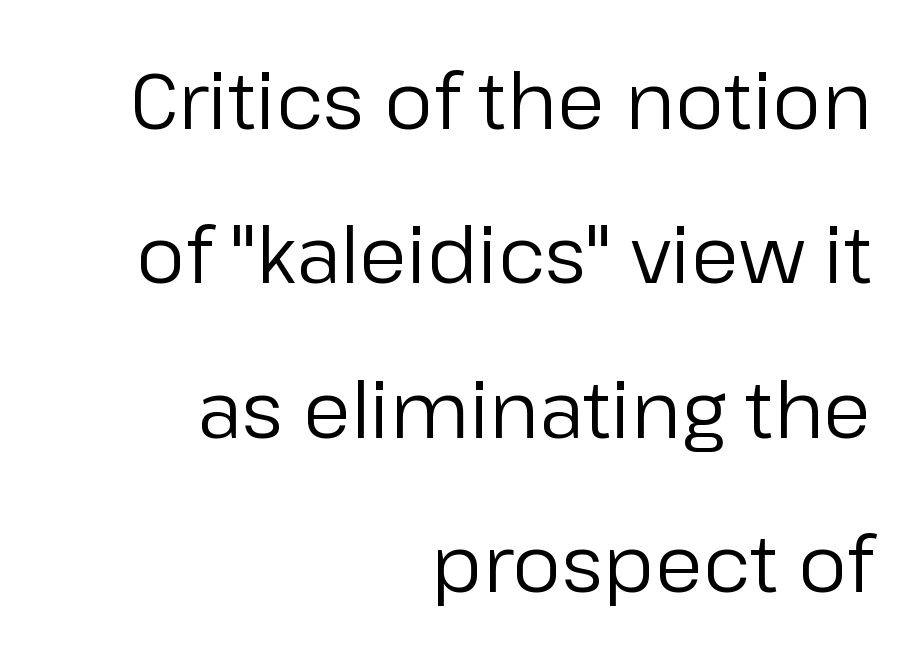
Q: Is the text bold? A: No.
Q: Is the text italic (slanted)? A: No, it is upright.
Q: Is the typeface a serif or a sans-serif typeface? A: Sans-serif.
Q: Is the text underlined? A: No.
Q: How is the paragraph aligned? A: Right-aligned.
Q: Is the spacing between letters normal or unusually wide? A: Normal.
Q: Is the spacing between lines tight, normal or loose? A: Loose.
Q: Width (condensed, normal, or wide)? A: Normal.
Q: Stroke contrast? A: Low.
Q: x-height? A: Medium.
Q: Monospaced? A: No.
